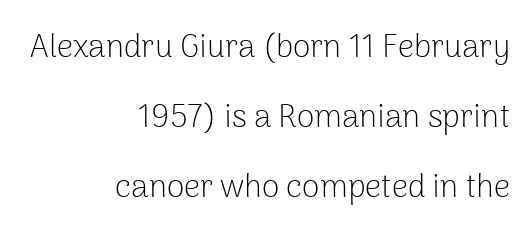
The image shows 32 px light sans-serif type, upright; set right-aligned, loose line spacing (2.19x), normal letter spacing, not underlined; low stroke contrast and a medium x-height.
